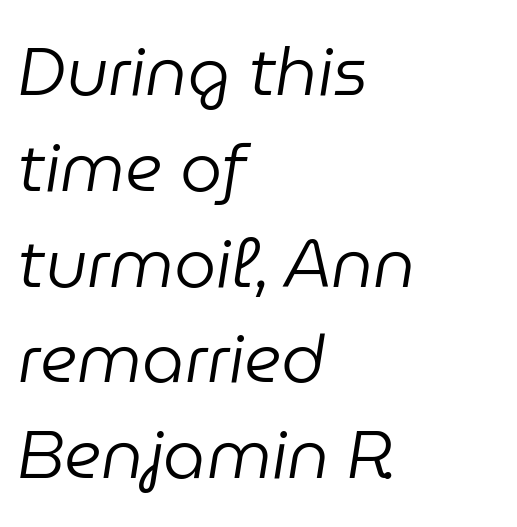
The text block is weighted toward the left margin, trailing off unevenly rightward. Style check: oblique. Between one letter and the next there's only the usual sliver of space. This rendering features lettering with no underline. No heavy texture on the line: the type isn't bold.
